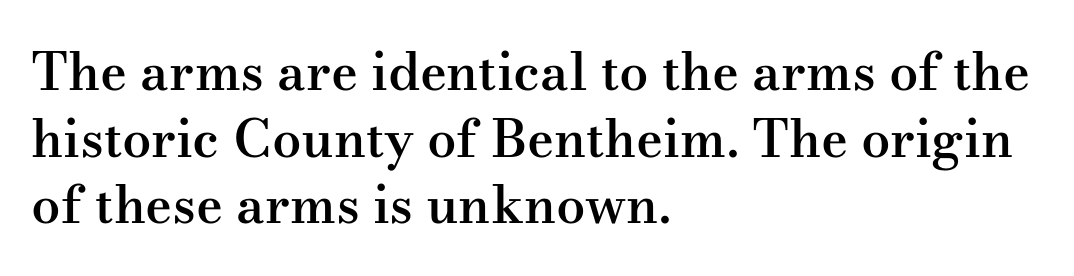
The image shows 52 px semibold, wide serif type, upright; set left-aligned, normal line spacing (1.28x), normal letter spacing, not underlined; medium stroke contrast and a small x-height.
